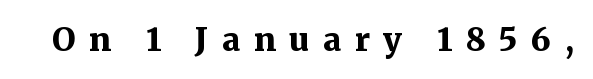
Q: Is the text bold? A: Yes.
Q: Is the text italic (slanted)? A: No, it is upright.
Q: Is the typeface a serif or a sans-serif typeface? A: Serif.
Q: Is the text underlined? A: No.
Q: Is the spacing between letters normal or unusually wide? A: Unusually wide.
Q: Width (condensed, normal, or wide)? A: Normal.
Q: Stroke contrast? A: Medium.
Q: x-height? A: Medium.
Q: Monospaced? A: No.
